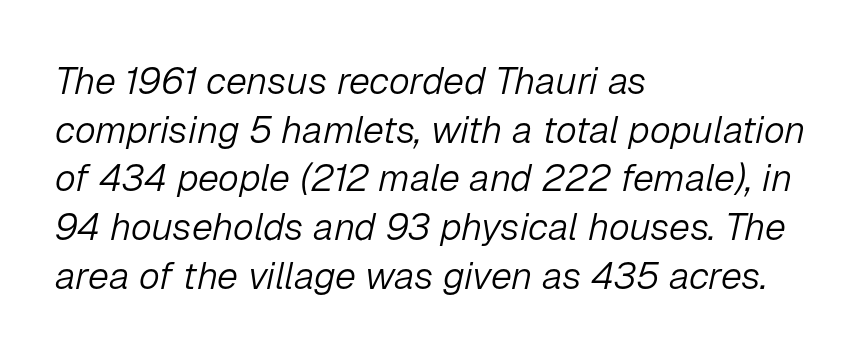
{"italic": "yes", "lean": "right", "slant_degrees": 12, "bold": "no", "weight": "light", "width": "normal", "stroke_contrast": "low", "x_height": "medium", "monospaced": "no", "underline": "no", "align": "left", "line_spacing": "normal", "line_spacing_ratio": 1.28, "letter_spacing": "normal", "letter_spacing_em": 0.0, "glyph_px": 38}
